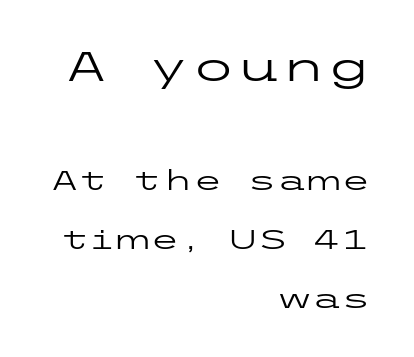
A bare baseline throughout the passage. Is the lower block the larger one? No — the upper block carries the bigger type. The axis of the letterforms is exactly vertical. Line ends are locked; line starts wander.
